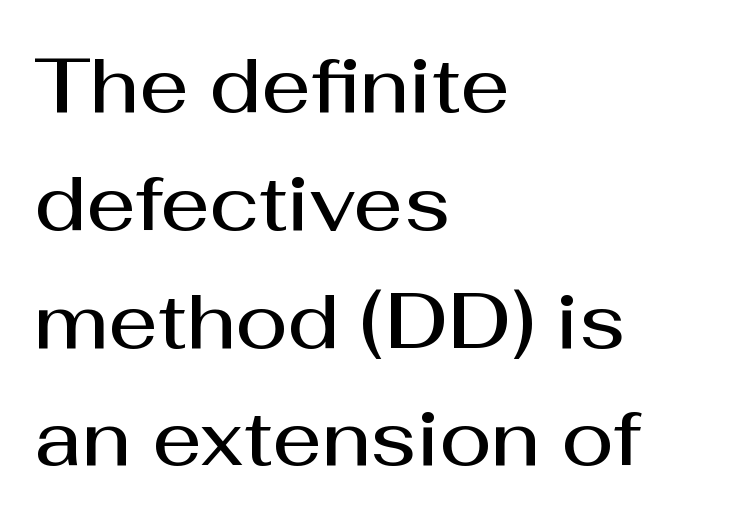
{"serif": "no", "italic": "no", "bold": "semi", "weight": "semibold", "width": "normal", "stroke_contrast": "medium", "x_height": "medium", "monospaced": "no", "underline": "no", "align": "left", "line_spacing": "normal", "line_spacing_ratio": 1.53, "letter_spacing": "normal", "letter_spacing_em": 0.0, "glyph_px": 77}
